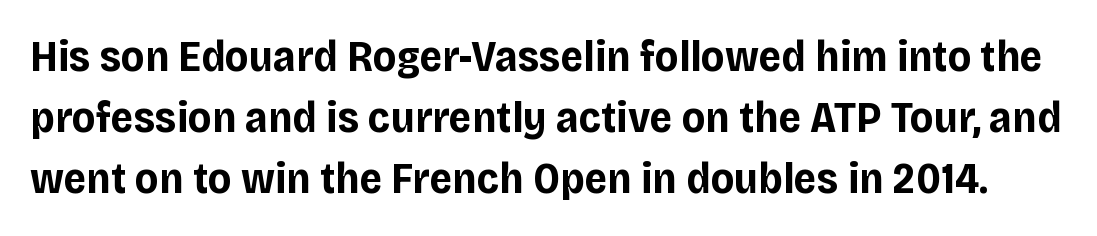
The image shows 44 px bold sans-serif type, upright; set normal line spacing (1.39x), normal letter spacing, not underlined; low stroke contrast and a large x-height.
